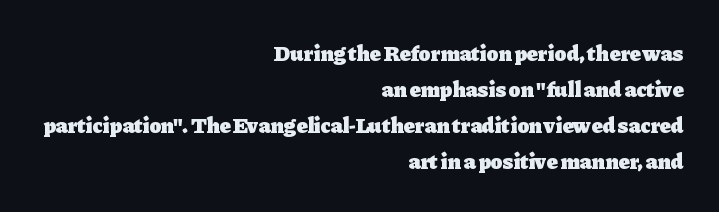
Q: Is the text bold? A: Yes.
Q: Is the text italic (slanted)? A: No, it is upright.
Q: Is the text underlined? A: No.
Q: How is the paragraph aligned? A: Right-aligned.
Q: Is the spacing between letters normal or unusually wide? A: Normal.
Q: Is the spacing between lines tight, normal or loose? A: Normal.
